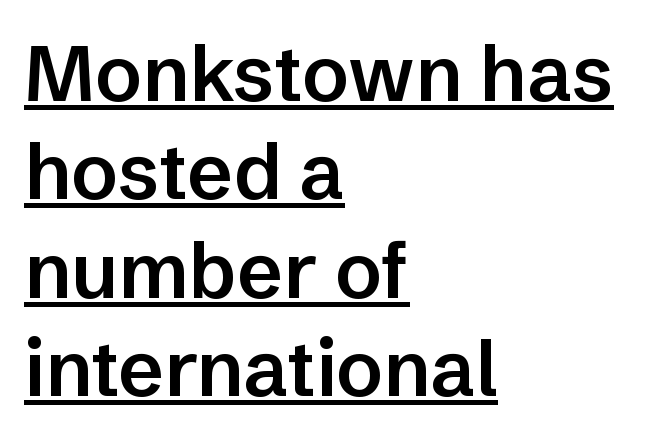
{"serif": "no", "italic": "no", "bold": "semi", "weight": "semibold", "width": "normal", "stroke_contrast": "low", "x_height": "medium", "monospaced": "no", "underline": "yes", "align": "left", "line_spacing": "normal", "line_spacing_ratio": 1.26, "letter_spacing": "normal", "letter_spacing_em": 0.0, "glyph_px": 78}
